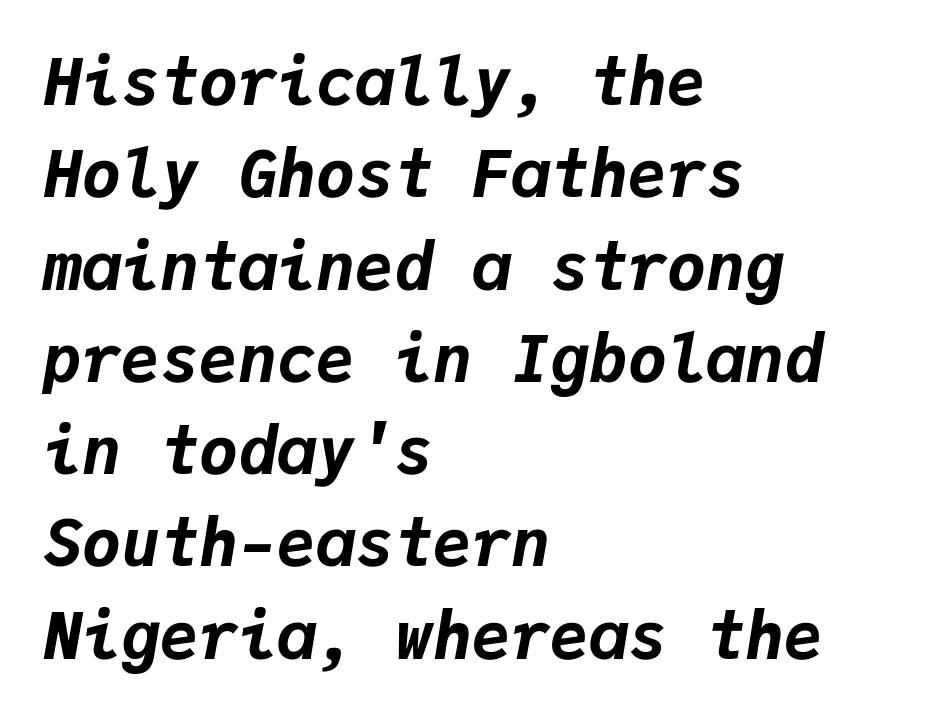
Q: Is the text bold? A: Yes.
Q: Is the text italic (slanted)? A: Yes, it leans right by about 9 degrees.
Q: Is the text underlined? A: No.
Q: How is the paragraph aligned? A: Left-aligned.
Q: Is the spacing between letters normal or unusually wide? A: Normal.
Q: Is the spacing between lines tight, normal or loose? A: Normal.
Q: Width (condensed, normal, or wide)? A: Normal.
Q: Stroke contrast? A: Low.
Q: x-height? A: Medium.
Q: Monospaced? A: Yes.
